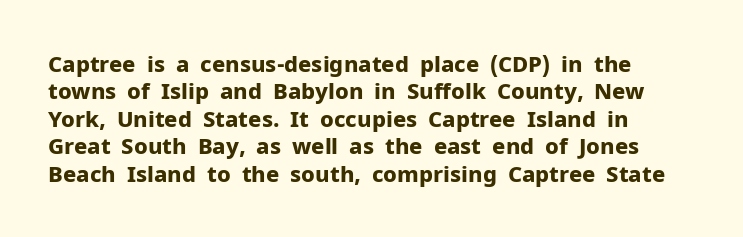
The image shows 22 px bold type, upright; set left-aligned, normal line spacing (1.25x), normal letter spacing, not underlined.
